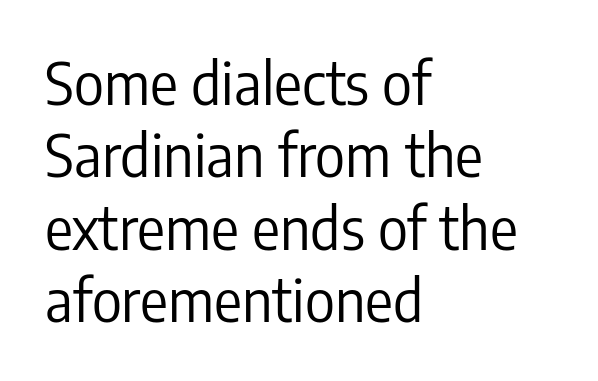
Q: Is the text bold? A: No.
Q: Is the text italic (slanted)? A: No, it is upright.
Q: Is the typeface a serif or a sans-serif typeface? A: Sans-serif.
Q: Is the text underlined? A: No.
Q: How is the paragraph aligned? A: Left-aligned.
Q: Is the spacing between letters normal or unusually wide? A: Normal.
Q: Is the spacing between lines tight, normal or loose? A: Normal.
Q: Width (condensed, normal, or wide)? A: Condensed.
Q: Stroke contrast? A: Low.
Q: x-height? A: Medium.
Q: Monospaced? A: No.
